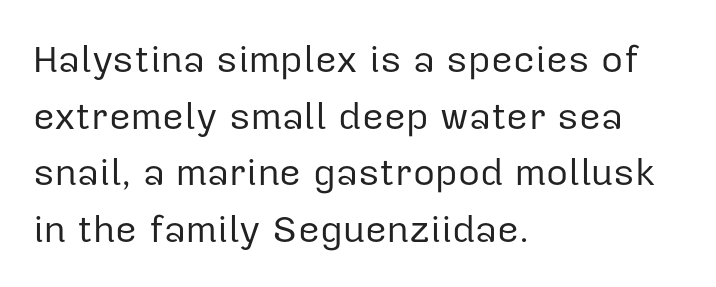
The image shows 38 px regular-weight sans-serif type, upright; set left-aligned, normal line spacing (1.49x), normal letter spacing, not underlined; low stroke contrast and a medium x-height.
